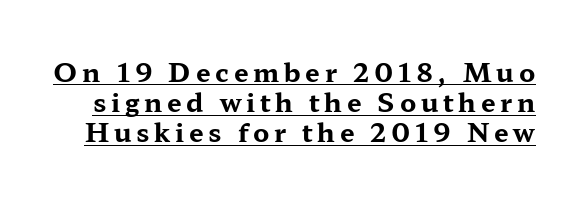
{"italic": "no", "bold": "yes", "underline": "yes", "line_spacing_ratio": 1.16, "glyph_px": 26}
